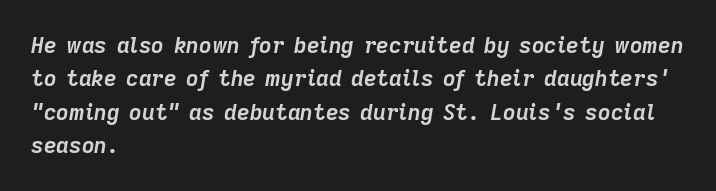
Q: Is the text bold? A: Yes.
Q: Is the text italic (slanted)? A: Yes, it leans right by about 9 degrees.
Q: Is the text underlined? A: No.
Q: How is the paragraph aligned? A: Left-aligned.
Q: Is the spacing between letters normal or unusually wide? A: Normal.
Q: Is the spacing between lines tight, normal or loose? A: Normal.
